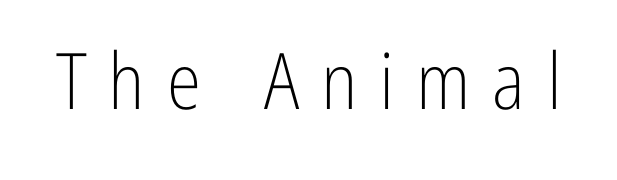
The image shows 78 px light, condensed sans-serif type, upright; set unusually wide letter spacing (+0.28 em), not underlined; low stroke contrast and a medium x-height.
